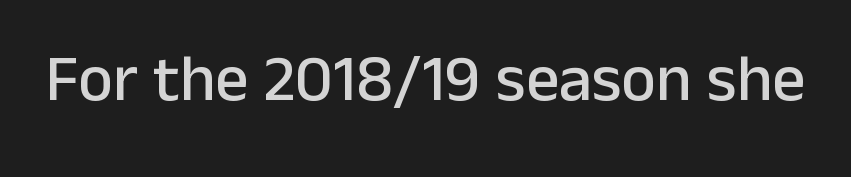
The face used here is rendered with its standard letterfit. Varying glyph widths throughout — classic text-font behaviour. Glance below the letters and you will spot only blank space. Vertical strokes here are truly vertical. A typesetter would label this face a sans.
